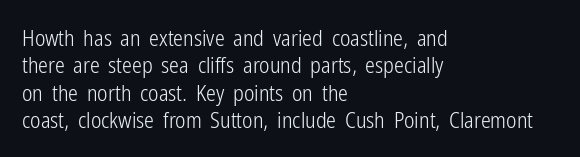
Rendered with straight, roman letterforms. Weight: not bold — regular or lighter. Words appear dense and cohesive because spacing is normal. Horizontal alignment here is leftward, the default for most running prose. A clean baseline with only descenders dipping below it.
